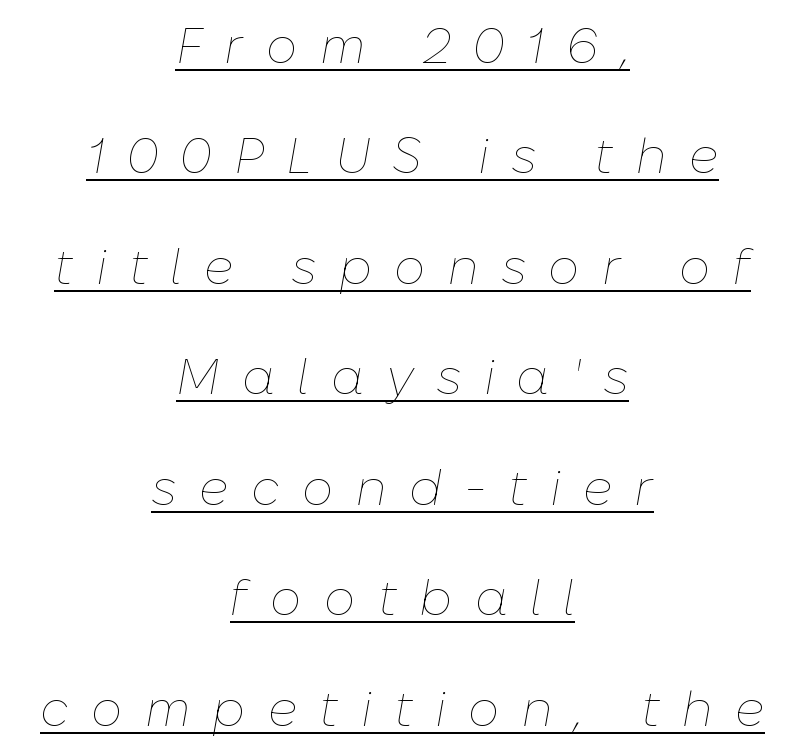
Here the designer chose a conventional face with non-uniform glyph widths. Weight class: somewhere from thin through regular. Notice the wide empty band between every row — that's loose leading. Compared with ordinary roman type, these characters are visibly tilted. Leftover space on each line is divided equally before and after the words.
